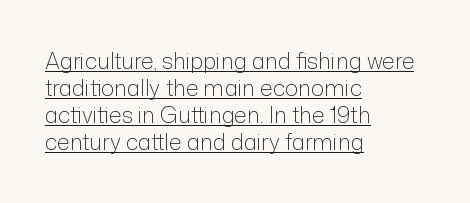
{"italic": "no", "bold": "no", "underline": "yes", "align": "left", "line_spacing_ratio": 1.22, "letter_spacing": "normal", "letter_spacing_em": 0.0, "glyph_px": 22}
